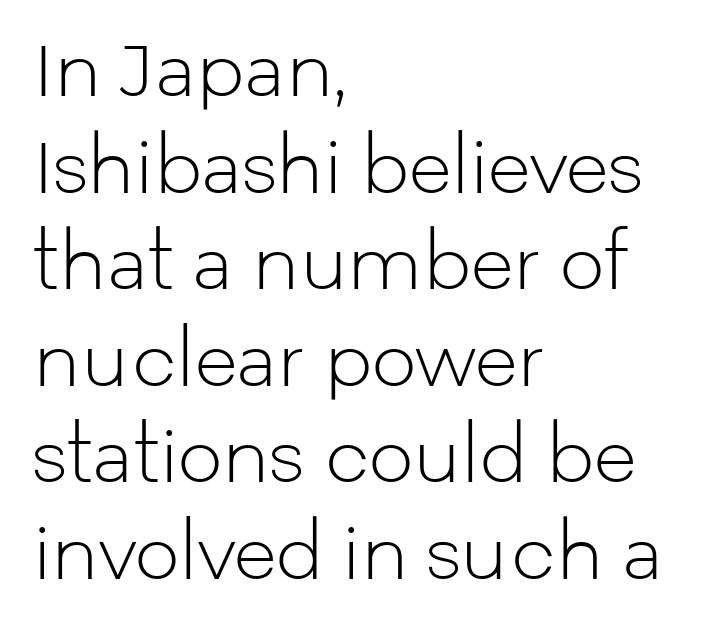
{"serif": "no", "italic": "no", "bold": "no", "weight": "light", "width": "normal", "stroke_contrast": "low", "x_height": "medium", "monospaced": "no", "underline": "no", "align": "left", "line_spacing": "normal", "line_spacing_ratio": 1.36, "letter_spacing": "normal", "letter_spacing_em": 0.0, "glyph_px": 71}
